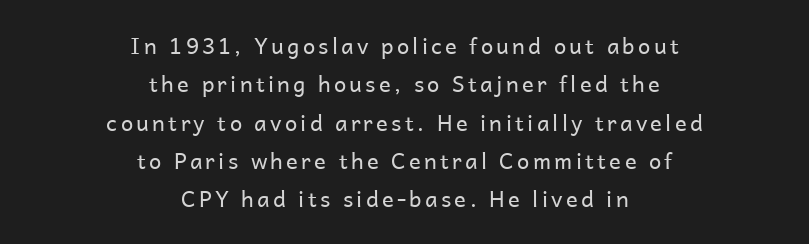
Q: Is the text bold? A: No.
Q: Is the text italic (slanted)? A: No, it is upright.
Q: Is the text underlined? A: No.
Q: How is the paragraph aligned? A: Centered.
